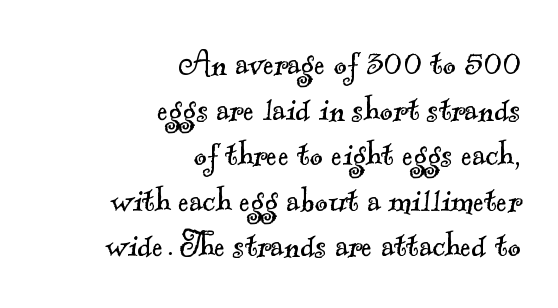
How would I describe the line gaps? Narrow and economical. Here the glyphs are tracked normally, forming tight word shapes. Is this a fixed-width face? No — the glyphs have proportional, varying widths. Weight: in the light-to-regular range. I'd call this a serif setting — the letters wear small feet.
